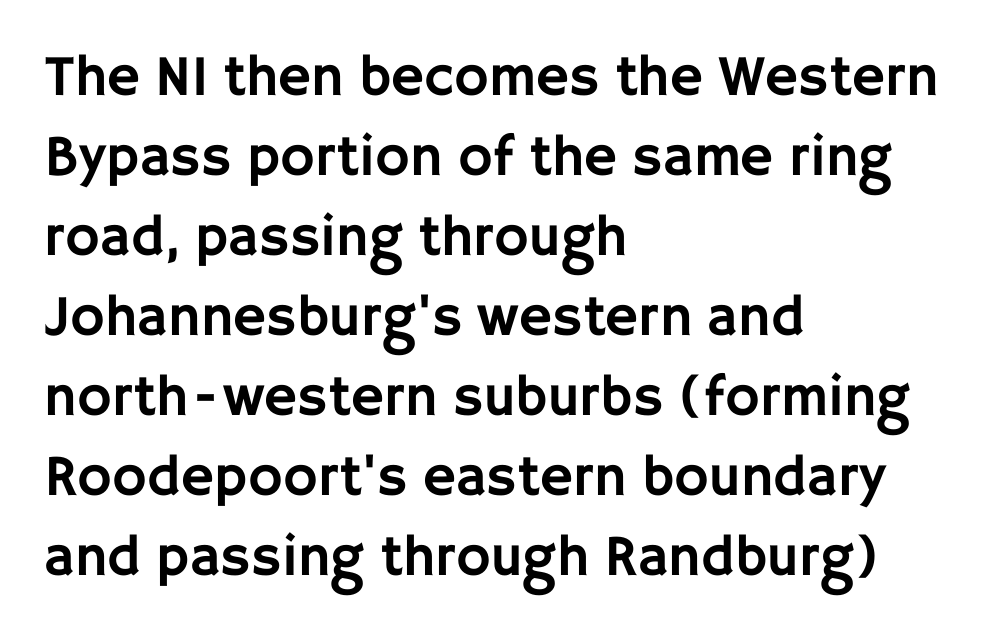
Q: Is the text italic (slanted)? A: No, it is upright.
Q: Is the typeface a serif or a sans-serif typeface? A: Sans-serif.
Q: Is the text underlined? A: No.
Q: How is the paragraph aligned? A: Left-aligned.
Q: Is the spacing between letters normal or unusually wide? A: Normal.
Q: Is the spacing between lines tight, normal or loose? A: Normal.
Q: Width (condensed, normal, or wide)? A: Normal.
Q: Stroke contrast? A: Low.
Q: x-height? A: Large.
Q: Monospaced? A: No.
